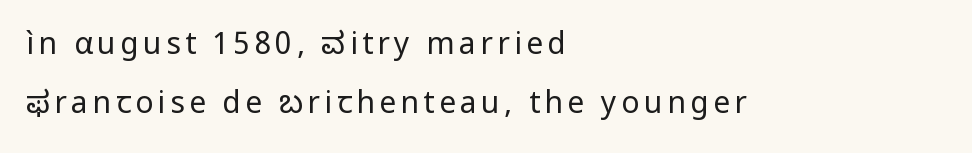
Q: Is the text bold? A: No.
Q: Is the text italic (slanted)? A: No, it is upright.
Q: Is the typeface a serif or a sans-serif typeface? A: Sans-serif.
Q: Is the text underlined? A: No.
Q: How is the paragraph aligned? A: Left-aligned.
Q: Is the spacing between lines tight, normal or loose? A: Loose.
Q: Width (condensed, normal, or wide)? A: Normal.
Q: Stroke contrast? A: Low.
Q: x-height? A: Medium.
Q: Monospaced? A: No.
